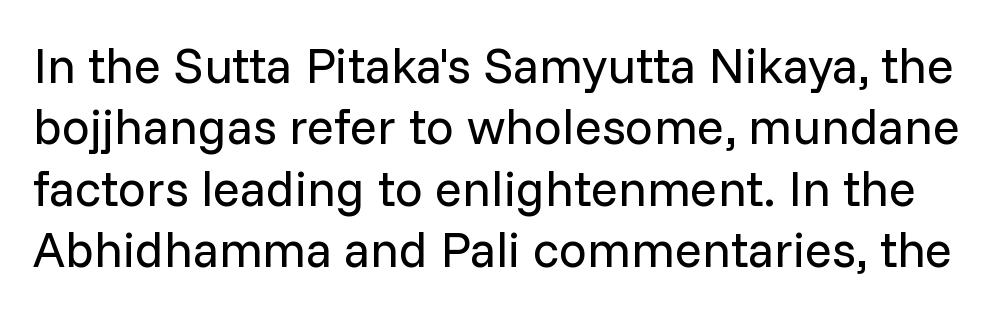
The image shows 50 px regular-weight sans-serif type, upright; set line spacing 1.23x, normal letter spacing, not underlined; low stroke contrast and a medium x-height.
